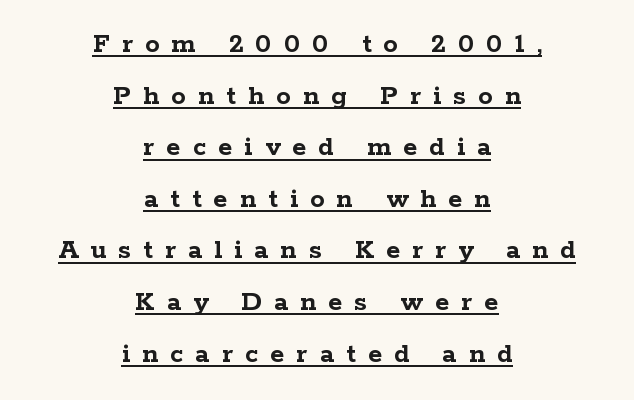
{"serif": "yes", "italic": "no", "bold": "yes", "weight": "semibold", "width": "wide", "stroke_contrast": "low", "x_height": "medium", "monospaced": "no", "underline": "yes", "align": "center", "line_spacing_ratio": 1.78, "letter_spacing": "wide", "letter_spacing_em": 0.42, "glyph_px": 29}
